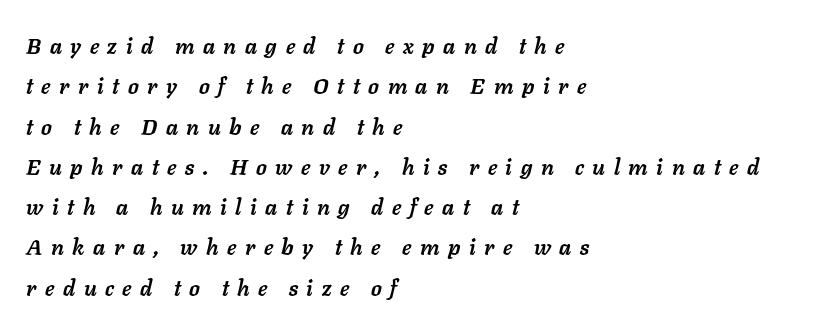
{"italic": "yes", "lean": "right", "slant_degrees": 11, "bold": "yes", "underline": "no", "align": "left", "line_spacing_ratio": 1.83, "letter_spacing": "wide", "letter_spacing_em": 0.39, "glyph_px": 22}
